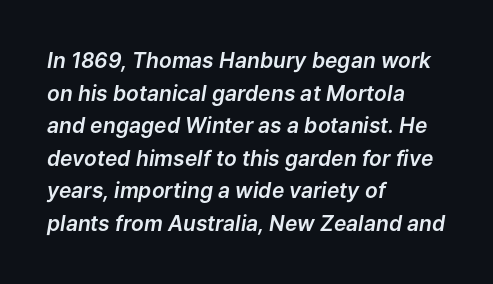
The image shows 21 px text type, italic (leaning right); set left-aligned, normal line spacing (1.55x), normal letter spacing, not underlined.
